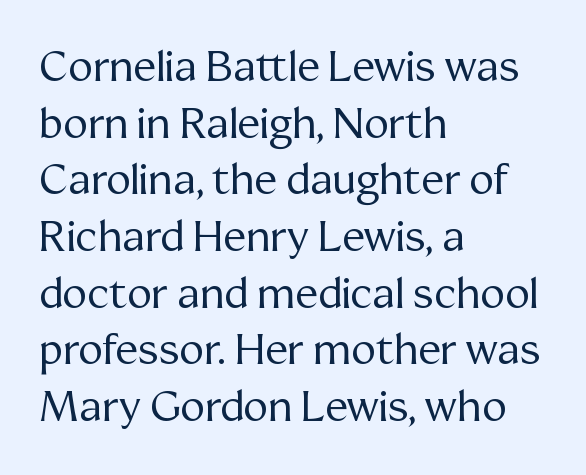
The image shows 42 px regular-weight serif type, upright; set left-aligned, normal line spacing (1.35x), normal letter spacing, not underlined; medium stroke contrast and a medium x-height.
